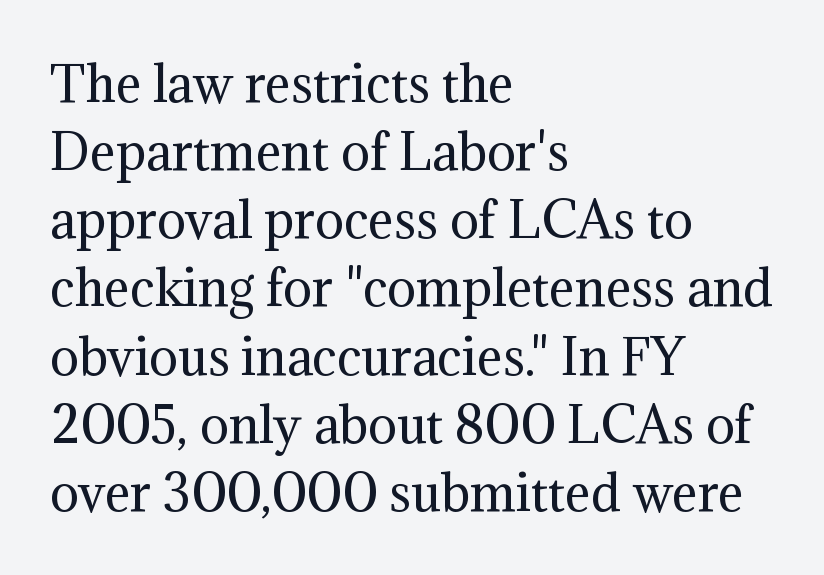
Q: Is the text bold? A: No.
Q: Is the text italic (slanted)? A: No, it is upright.
Q: Is the typeface a serif or a sans-serif typeface? A: Serif.
Q: Is the text underlined? A: No.
Q: How is the paragraph aligned? A: Left-aligned.
Q: Is the spacing between letters normal or unusually wide? A: Normal.
Q: Is the spacing between lines tight, normal or loose? A: Normal.
Q: Width (condensed, normal, or wide)? A: Normal.
Q: Stroke contrast? A: Medium.
Q: x-height? A: Medium.
Q: Monospaced? A: No.
